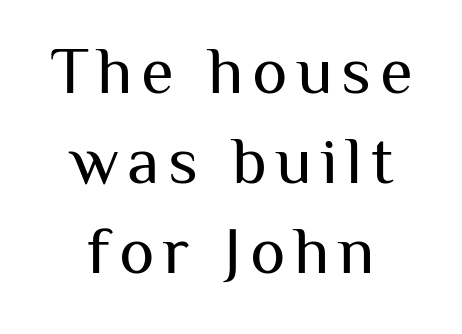
{"serif": "no", "italic": "no", "bold": "no", "weight": "regular", "width": "normal", "stroke_contrast": "medium", "x_height": "medium", "monospaced": "no", "underline": "no", "align": "center", "line_spacing": "normal", "line_spacing_ratio": 1.34, "glyph_px": 67}
